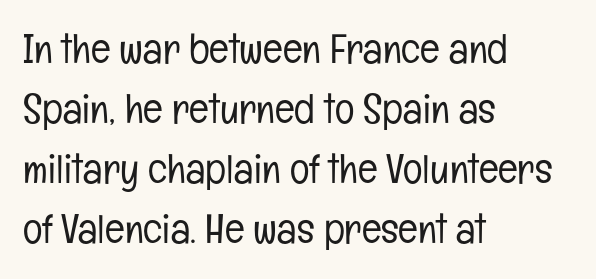
Q: Is the text bold? A: No.
Q: Is the text italic (slanted)? A: No, it is upright.
Q: Is the typeface a serif or a sans-serif typeface? A: Sans-serif.
Q: Is the text underlined? A: No.
Q: How is the paragraph aligned? A: Left-aligned.
Q: Is the spacing between letters normal or unusually wide? A: Normal.
Q: Is the spacing between lines tight, normal or loose? A: Normal.
Q: Width (condensed, normal, or wide)? A: Condensed.
Q: Stroke contrast? A: Low.
Q: x-height? A: Medium.
Q: Monospaced? A: No.
